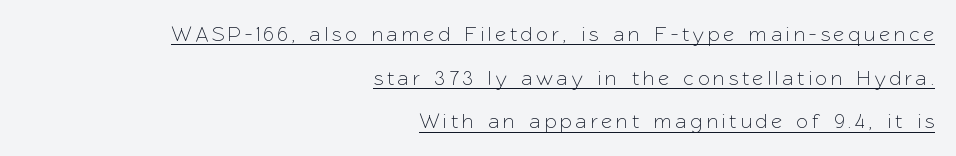
Q: Is the text italic (slanted)? A: No, it is upright.
Q: Is the text underlined? A: Yes.
Q: How is the paragraph aligned? A: Right-aligned.
Q: Is the spacing between letters normal or unusually wide? A: Unusually wide.
Q: Is the spacing between lines tight, normal or loose? A: Loose.
